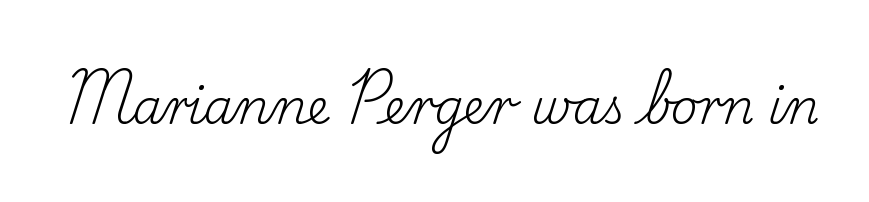
The rendering keeps characters at their native spacing. The baseline area is clear. No letter is thick-stroked: the sample isn't bold.
